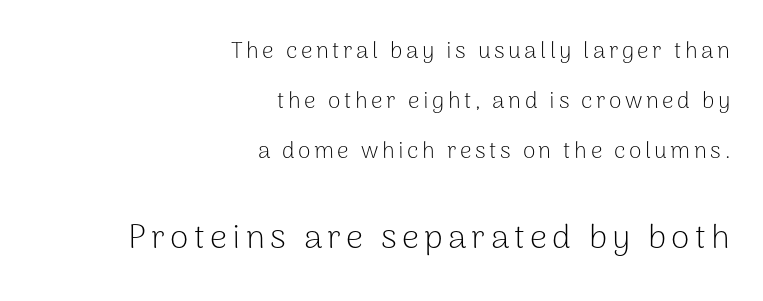
Beneath every word, the page is bare. The compositor pushed each line to the right boundary. Two sizes are in play, and the larger belongs to the second block. The rendering uses natural spacing where letterforms have individual widths.
